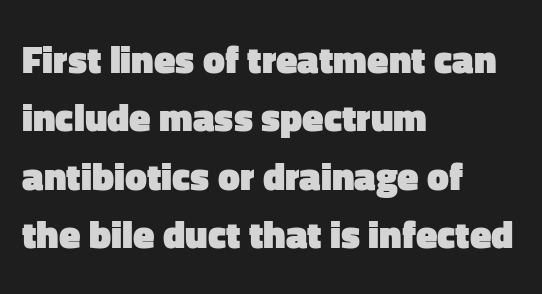
{"serif": "no", "italic": "no", "bold": "yes", "weight": "heavy", "width": "normal", "stroke_contrast": "low", "x_height": "medium", "monospaced": "no", "underline": "no", "align": "left", "line_spacing": "normal", "line_spacing_ratio": 1.5, "letter_spacing": "normal", "letter_spacing_em": 0.0, "glyph_px": 39}
